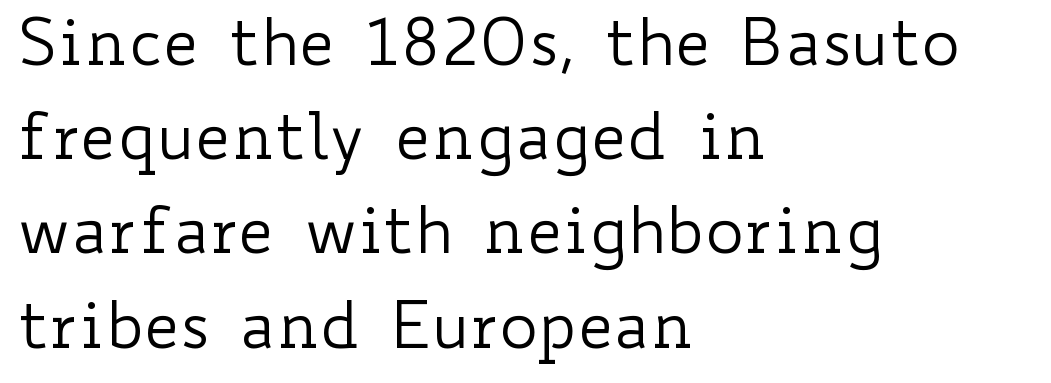
{"italic": "no", "bold": "no", "weight": "regular", "width": "wide", "stroke_contrast": "low", "x_height": "small", "monospaced": "no", "underline": "no", "align": "left", "line_spacing": "normal", "line_spacing_ratio": 1.45, "letter_spacing": "normal", "letter_spacing_em": 0.0, "glyph_px": 65}
